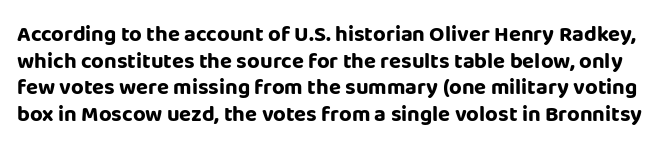
Q: Is the text bold? A: Yes.
Q: Is the text italic (slanted)? A: No, it is upright.
Q: Is the text underlined? A: No.
Q: Is the spacing between letters normal or unusually wide? A: Normal.
